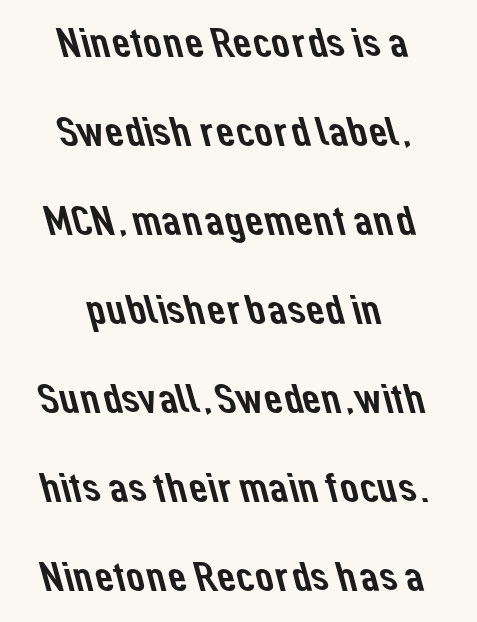
{"serif": "no", "width": "normal", "stroke_contrast": "low", "x_height": "medium", "monospaced": "no", "underline": "no", "align": "center", "line_spacing": "loose", "line_spacing_ratio": 2.17, "letter_spacing": "normal", "letter_spacing_em": 0.0, "glyph_px": 41}
